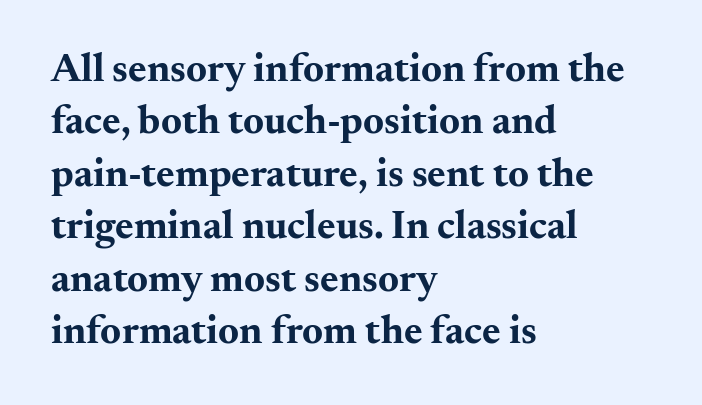
Bold? Absolutely — the strokes are thick and heavy. Letters rest on an invisible, unmarked baseline. Letter spacing: default. A student would call this left alignment; a typographer would say flush left, rag right. These lines are composed in type with serifs. Proportional: the letters do not fall into vertical columns.
